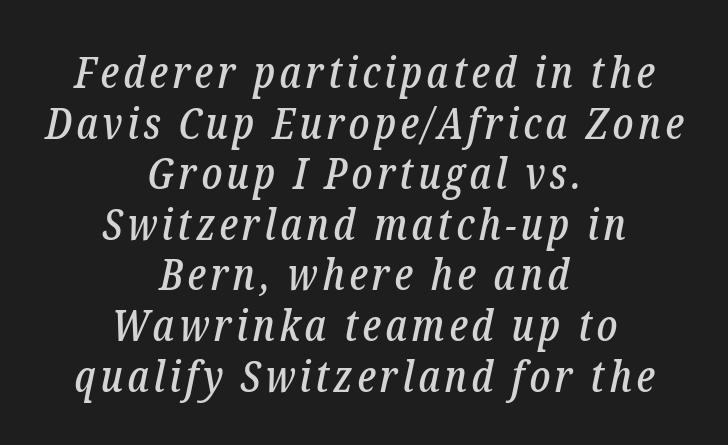
Q: Is the text italic (slanted)? A: Yes, it leans right by about 12 degrees.
Q: Is the typeface a serif or a sans-serif typeface? A: Serif.
Q: Is the text underlined? A: No.
Q: How is the paragraph aligned? A: Centered.
Q: Is the spacing between lines tight, normal or loose? A: Tight.
Q: Width (condensed, normal, or wide)? A: Condensed.
Q: Stroke contrast? A: Low.
Q: x-height? A: Medium.
Q: Monospaced? A: No.
